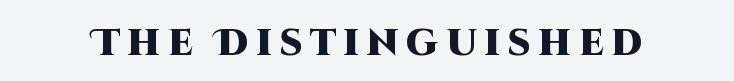
{"serif": "no", "italic": "no", "bold": "yes", "weight": "heavy", "width": "normal", "stroke_contrast": "high", "x_height": "large", "monospaced": "no", "underline": "no", "letter_spacing": "wide", "letter_spacing_em": 0.2, "glyph_px": 37}
